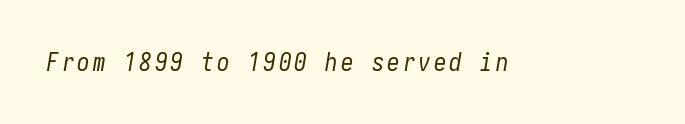
The passage shown leans; its letterforms are oblique. Honestly, there is no underline to notice here at all. Each stroke keeps to a modest, everyday thickness or less.
